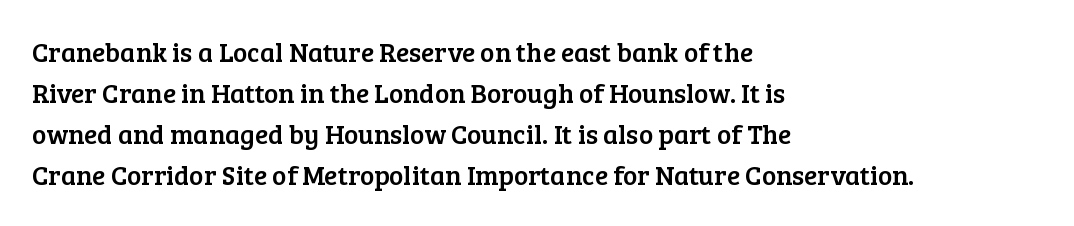
{"italic": "no", "underline": "no", "align": "left", "line_spacing": "normal", "line_spacing_ratio": 1.52, "letter_spacing": "normal", "letter_spacing_em": 0.0, "glyph_px": 27}
